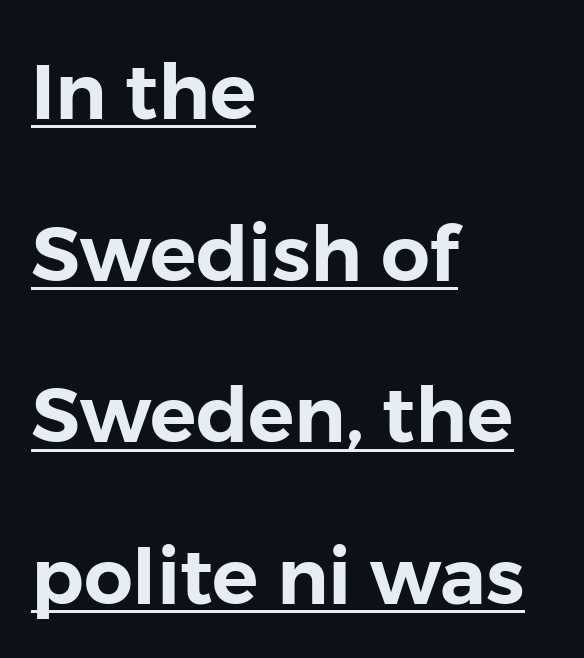
Underlining? Definitely there. This sample trades compactness for vertical openness between lines. The face used here is proportionally spaced, like ordinary book or web type. The passage shown has conventional tracking throughout.
